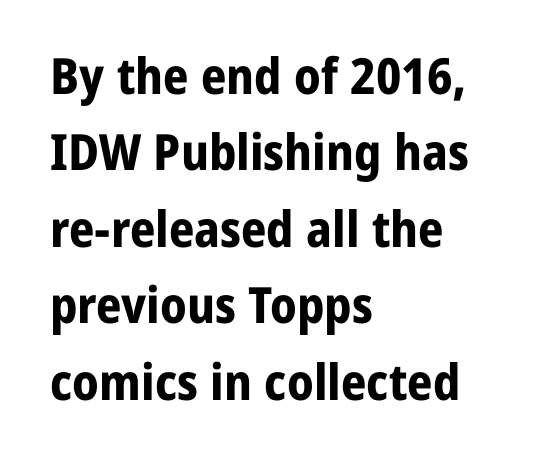
The image shows 50 px bold sans-serif type, upright; set left-aligned, normal line spacing (1.53x), normal letter spacing, not underlined; low stroke contrast and a medium x-height.
